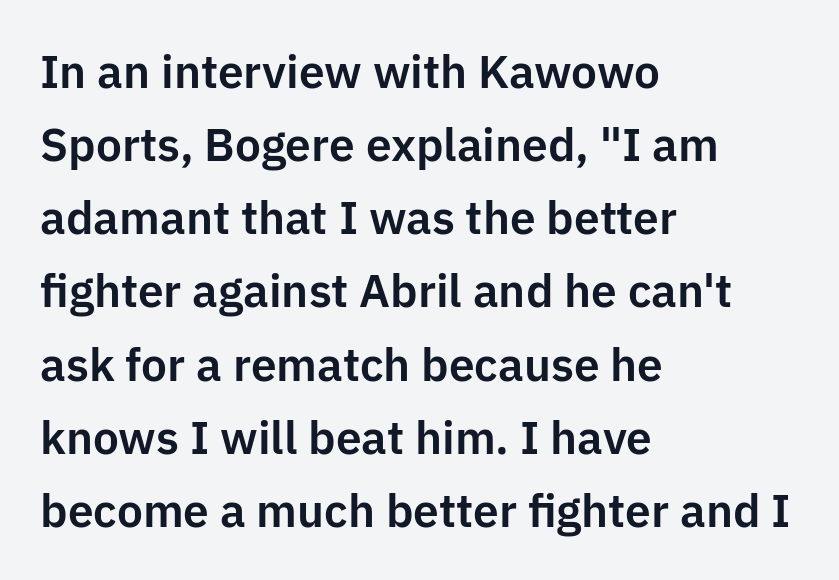
The image shows 46 px sans-serif type, upright; set left-aligned, normal line spacing (1.59x), normal letter spacing, not underlined; low stroke contrast and a medium x-height.
